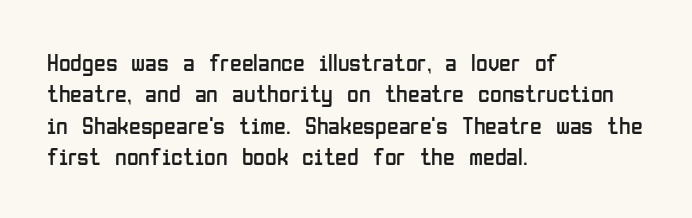
The image shows 24 px text type, upright; set left-aligned, normal line spacing (1.31x), normal letter spacing, not underlined.
